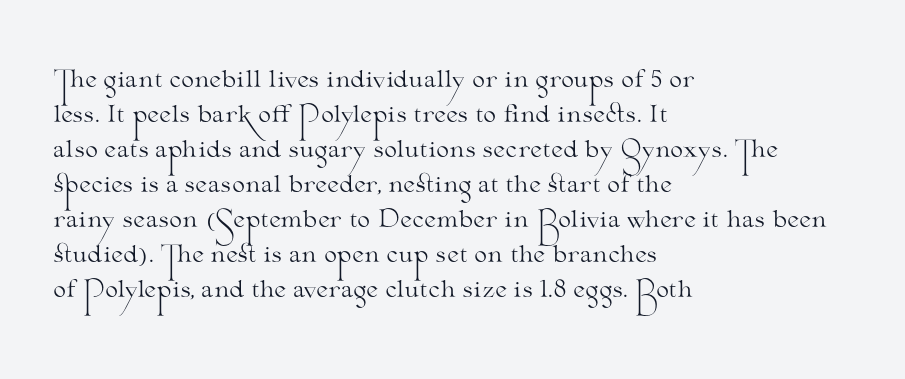
{"italic": "no", "bold": "no", "underline": "no", "align": "left", "line_spacing": "normal", "line_spacing_ratio": 1.52, "letter_spacing": "normal", "letter_spacing_em": 0.0, "glyph_px": 23}
